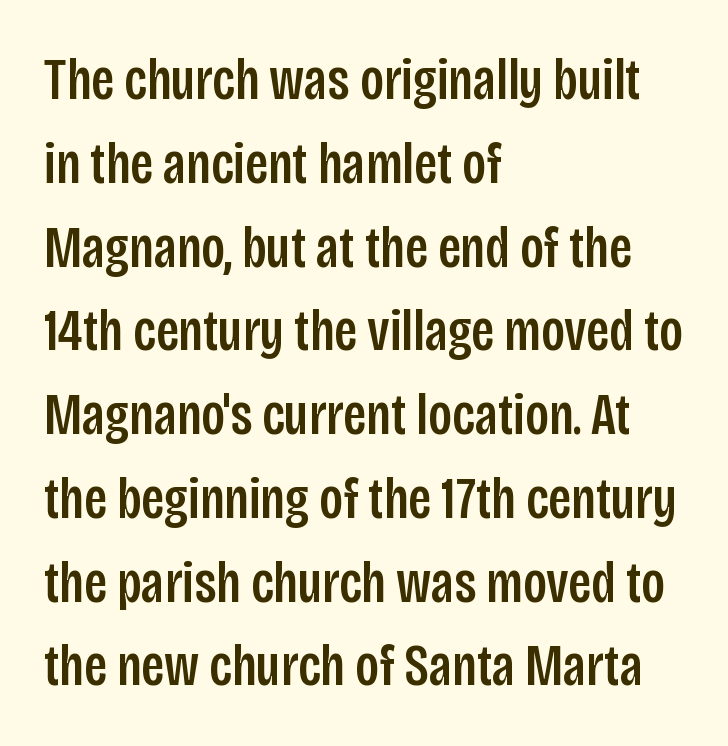
The paragraph shown leans on its left margin. The line texture is even and compact thanks to regular tracking. Stroke terminals: plain, sans-serif. Just letters on the line, the space beneath them empty.
